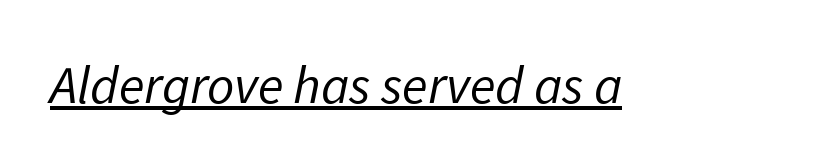
{"serif": "no", "bold": "no", "weight": "regular", "width": "normal", "stroke_contrast": "low", "x_height": "medium", "monospaced": "no", "underline": "yes", "letter_spacing": "normal", "letter_spacing_em": 0.0, "glyph_px": 53}
